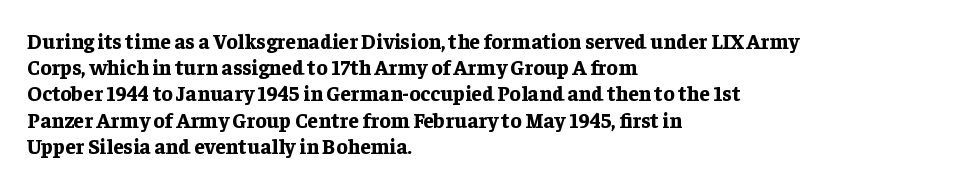
{"italic": "no", "bold": "yes", "underline": "no", "align": "left", "line_spacing": "normal", "line_spacing_ratio": 1.25, "letter_spacing": "normal", "letter_spacing_em": 0.0, "glyph_px": 21}
